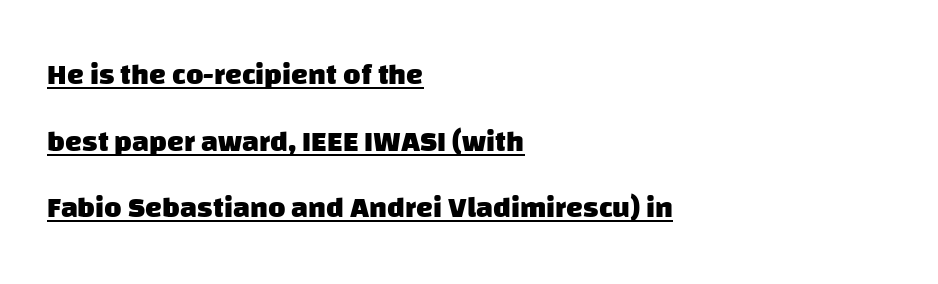
The glyphs are accompanied by a horizontal stroke just below them. All the whitespace from short lines collects on the right. Are there feet on the stems? There aren't — it's a sans. How would I describe the line gaps? Wide and relaxed.
